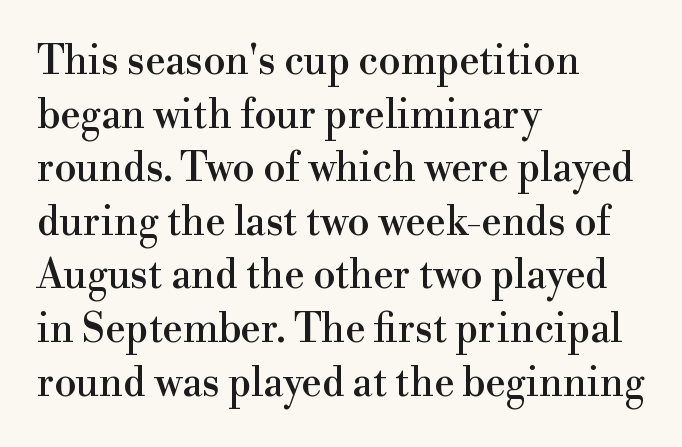
The image shows 40 px serif type, upright; set left-aligned, normal line spacing (1.34x), normal letter spacing, not underlined; a small x-height.
